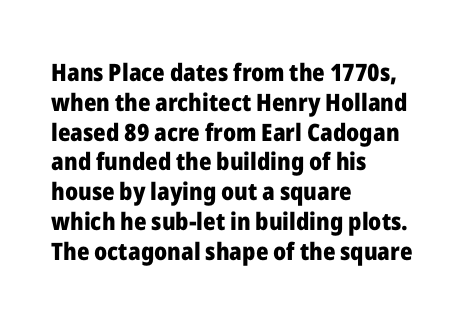
{"italic": "no", "bold": "yes", "underline": "no", "align": "left", "line_spacing_ratio": 1.24, "letter_spacing": "normal", "letter_spacing_em": 0.0, "glyph_px": 24}
